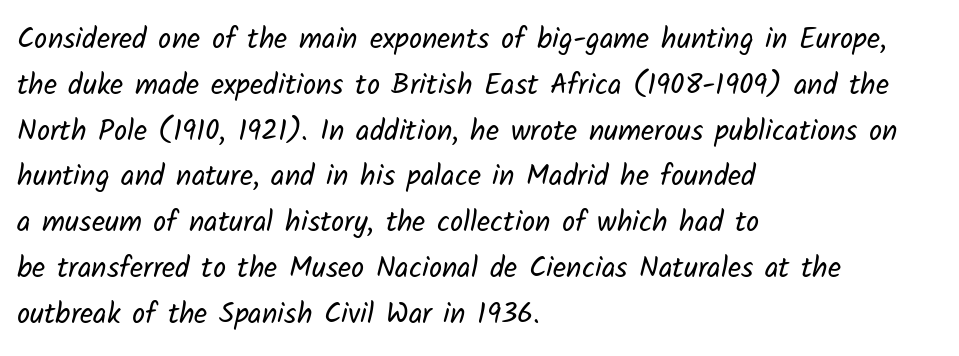
Q: Is the text bold? A: No.
Q: Is the typeface a serif or a sans-serif typeface? A: Sans-serif.
Q: Is the text underlined? A: No.
Q: How is the paragraph aligned? A: Left-aligned.
Q: Is the spacing between letters normal or unusually wide? A: Normal.
Q: Is the spacing between lines tight, normal or loose? A: Normal.
Q: Width (condensed, normal, or wide)? A: Normal.
Q: Stroke contrast? A: Low.
Q: x-height? A: Medium.
Q: Monospaced? A: No.
